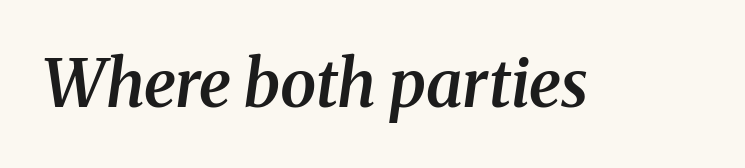
{"serif": "yes", "italic": "yes", "lean": "right", "slant_degrees": 8, "bold": "semi", "weight": "semibold", "width": "normal", "stroke_contrast": "medium", "x_height": "medium", "monospaced": "no", "underline": "no", "letter_spacing": "normal", "letter_spacing_em": 0.0, "glyph_px": 65}
